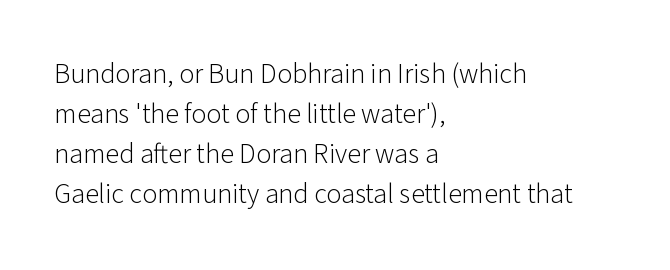
{"serif": "no", "italic": "no", "bold": "no", "weight": "light", "width": "normal", "stroke_contrast": "low", "x_height": "medium", "monospaced": "no", "underline": "no", "align": "left", "line_spacing": "normal", "line_spacing_ratio": 1.43, "letter_spacing": "normal", "letter_spacing_em": 0.0, "glyph_px": 28}
